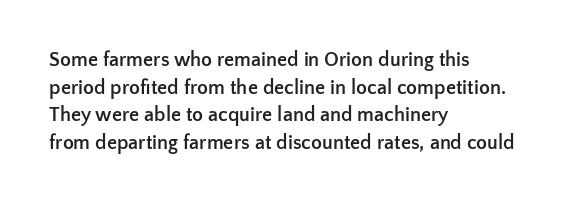
Is the letter spacing exaggerated? No — it looks like the ordinary default. Does the weight exceed regular? Yes, all the way to bold. Layout note: lines flush left. Notice how the stems are strictly vertical — no italics here.
